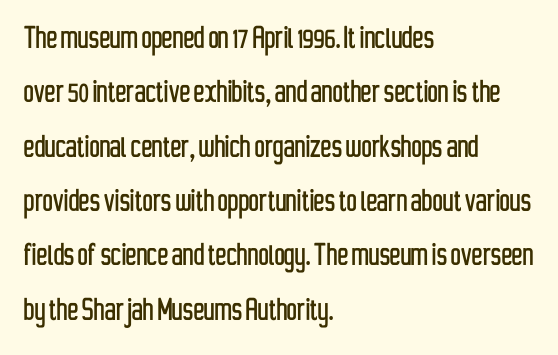
Visually the block forms a straight wall on the left and a jagged coastline on the right. The strip under each line holds only bare page. Posture: straight, roman, zero tilt. Font category for this specimen: sans-serif.
